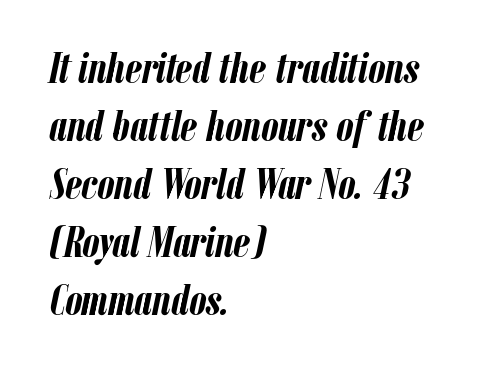
Observe the ordinary spacing: letters are neighbours, not strangers. The axis of the letterforms is tilted away from vertical. Rule under the text: the space is simply empty. This block has exactly the height ordinary leading produces. The sample has been set heavy, in full bold.
